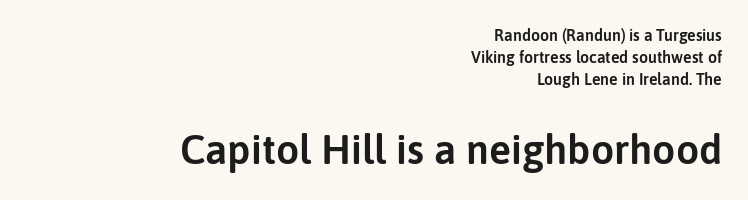
The image shows 41 px sans-serif type, upright; set right-aligned, normal line spacing (1.38x), normal letter spacing, not underlined; the second (bottom) block is 2.56x larger; low stroke contrast and a medium x-height.
